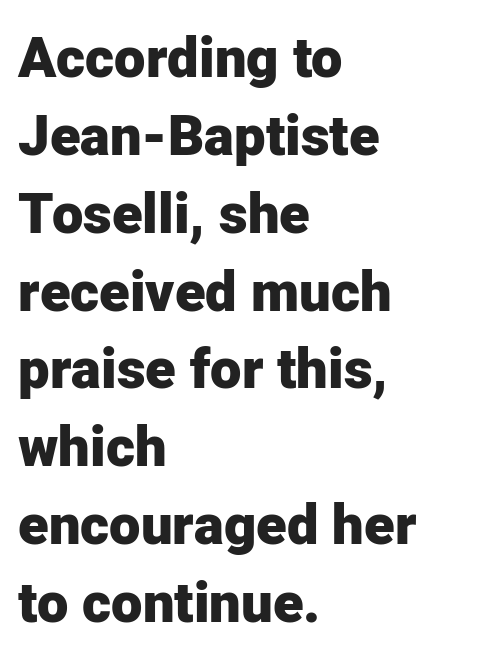
{"serif": "no", "italic": "no", "bold": "yes", "weight": "heavy", "width": "normal", "stroke_contrast": "low", "x_height": "medium", "monospaced": "no", "underline": "no", "align": "left", "line_spacing": "normal", "line_spacing_ratio": 1.39, "letter_spacing": "normal", "letter_spacing_em": 0.0, "glyph_px": 56}
